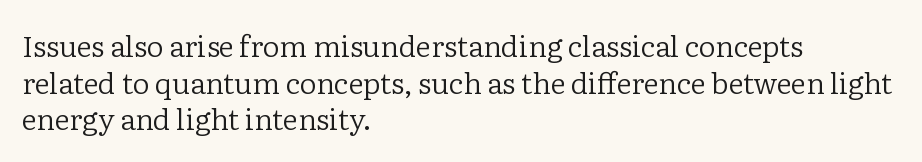
Q: Is the text bold? A: No.
Q: Is the text italic (slanted)? A: No, it is upright.
Q: Is the typeface a serif or a sans-serif typeface? A: Serif.
Q: Is the text underlined? A: No.
Q: How is the paragraph aligned? A: Left-aligned.
Q: Is the spacing between letters normal or unusually wide? A: Normal.
Q: Is the spacing between lines tight, normal or loose? A: Normal.
Q: Width (condensed, normal, or wide)? A: Normal.
Q: Stroke contrast? A: Low.
Q: x-height? A: Medium.
Q: Monospaced? A: No.
